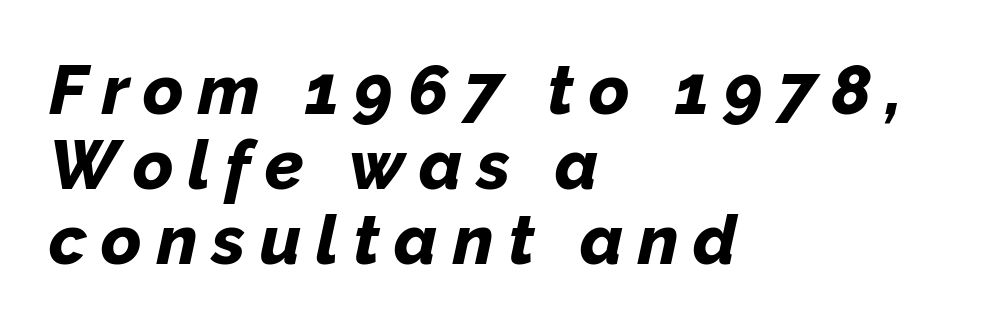
Cramped leading. Honestly, there is no underline to notice here at all. Caption: expanded tracking, letters set apart. What weight is shown? A full bold with thick strokes. Posture: slanted. Proportional: the letters do not fall into vertical columns.
